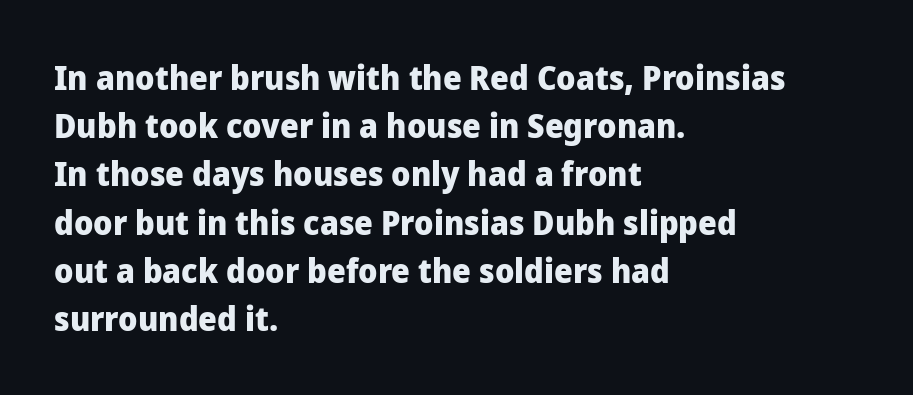
The image shows 33 px heavy sans-serif type, upright; set left-aligned, normal line spacing (1.46x), normal letter spacing, not underlined; low stroke contrast and a medium x-height.
